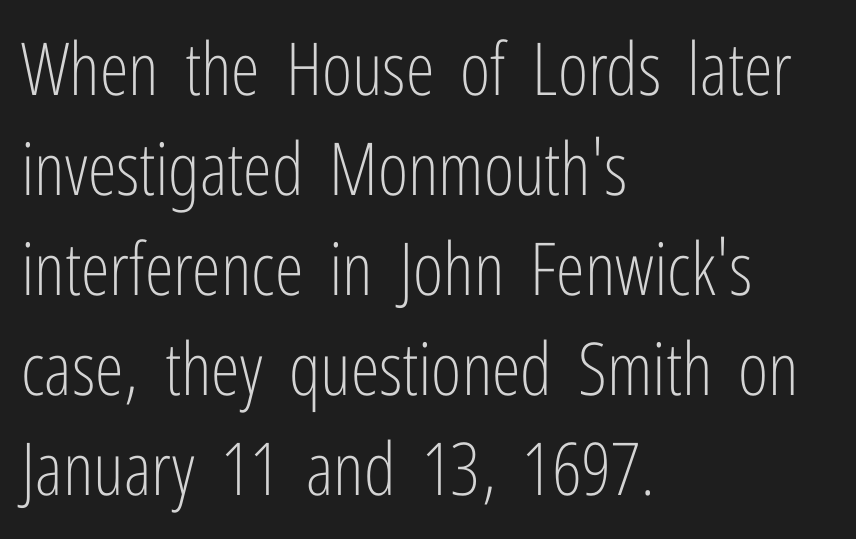
{"serif": "no", "italic": "no", "bold": "no", "weight": "light", "width": "condensed", "stroke_contrast": "low", "x_height": "medium", "monospaced": "no", "underline": "no", "align": "left", "line_spacing": "normal", "line_spacing_ratio": 1.37, "letter_spacing": "normal", "letter_spacing_em": 0.0, "glyph_px": 73}
